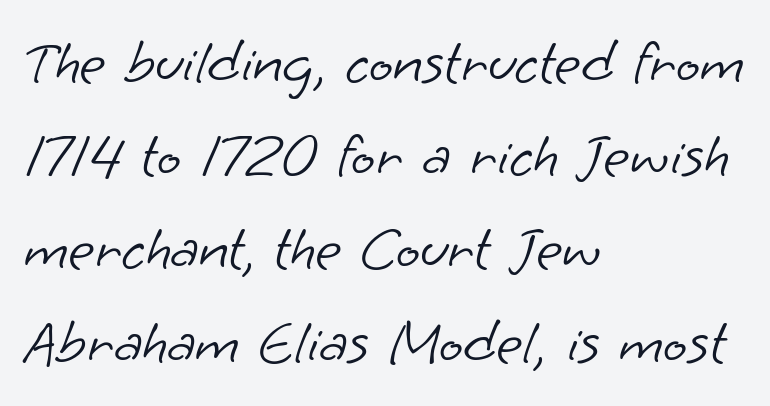
This sample has the flowing, uneven cadence of proportional lettering. This sample keeps an unexceptional amount of space between lines. Layout note: lines flush left. A light-to-regular cut is what we see here.
